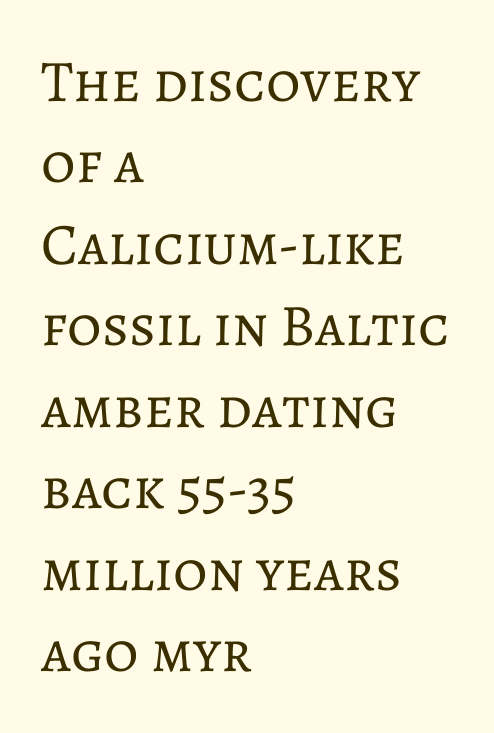
These lines were composed using upright roman letters. Is the block centered? No — it sits flush against the left margin. The specimen omits any rule beneath the text block's lines. What's the leading like? Ordinary, nothing unusual.
